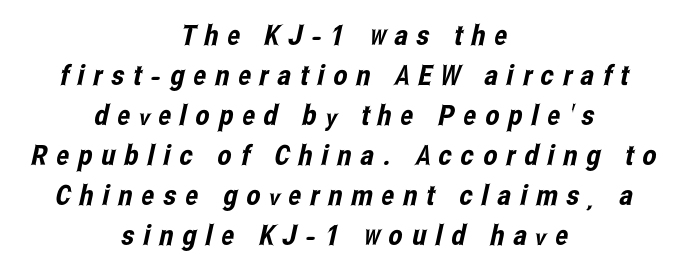
{"serif": "no", "width": "condensed", "stroke_contrast": "low", "x_height": "medium", "monospaced": "no", "underline": "no", "align": "center", "line_spacing": "normal", "line_spacing_ratio": 1.43, "letter_spacing": "wide", "letter_spacing_em": 0.32, "glyph_px": 28}
